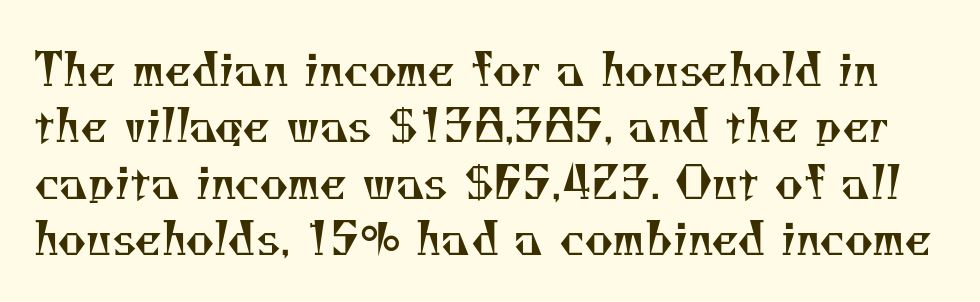
The rendering shows small feet on the letterforms — a serif design. The letters advance in unequal steps, a hallmark of proportional type. Weight: not bold — regular or lighter. Just letters on the line, the space beneath them empty.
